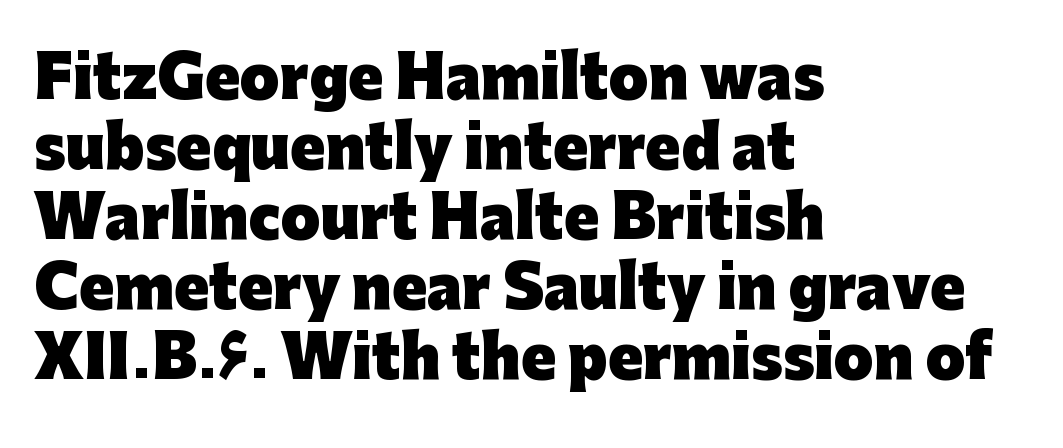
The image shows 57 px heavy sans-serif type, upright; set left-aligned, line spacing 1.23x, normal letter spacing, not underlined; low stroke contrast and a medium x-height.
